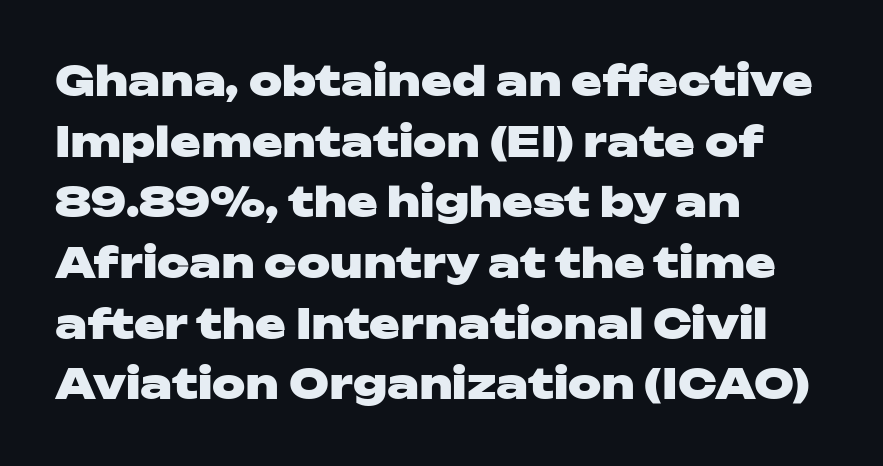
The image shows 41 px heavy, wide sans-serif type, upright; set left-aligned, normal line spacing (1.48x), normal letter spacing, not underlined; low stroke contrast and a medium x-height.
